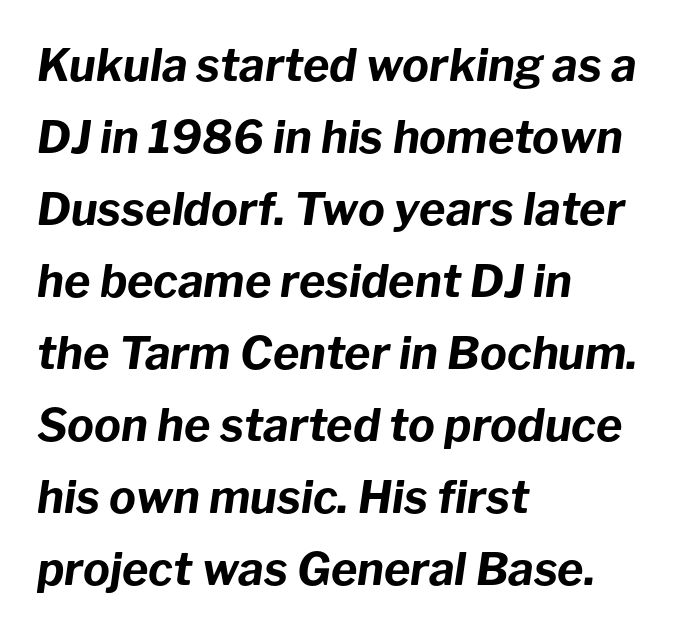
Q: Is the text bold? A: Yes.
Q: Is the text italic (slanted)? A: Yes, it leans right by about 8 degrees.
Q: Is the text underlined? A: No.
Q: How is the paragraph aligned? A: Left-aligned.
Q: Is the spacing between letters normal or unusually wide? A: Normal.
Q: Is the spacing between lines tight, normal or loose? A: Normal.
Q: Width (condensed, normal, or wide)? A: Normal.
Q: Stroke contrast? A: Low.
Q: x-height? A: Medium.
Q: Monospaced? A: No.
